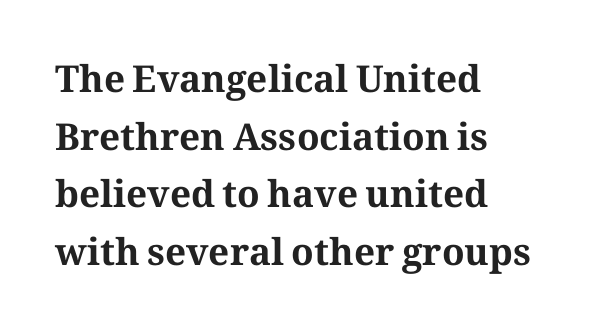
The type family on display is of the serif kind. Default kerning and tracking; the words read as compact shapes. One-word summary of the alignment: left. The glyphs are unaccompanied by any horizontal stroke below them. What's the leading like? Ordinary, nothing unusual.
